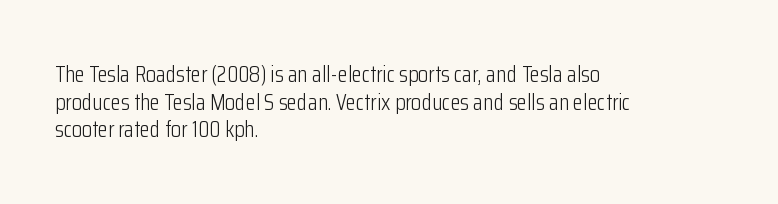
Unlike italic type, these characters show no tilt at all. The string is rendered with underlining switched off. The lines are quadded left. Tracking here is standard; glyphs follow each other at the usual distance. The letters look calm and open, with moderate or lighter stems.
